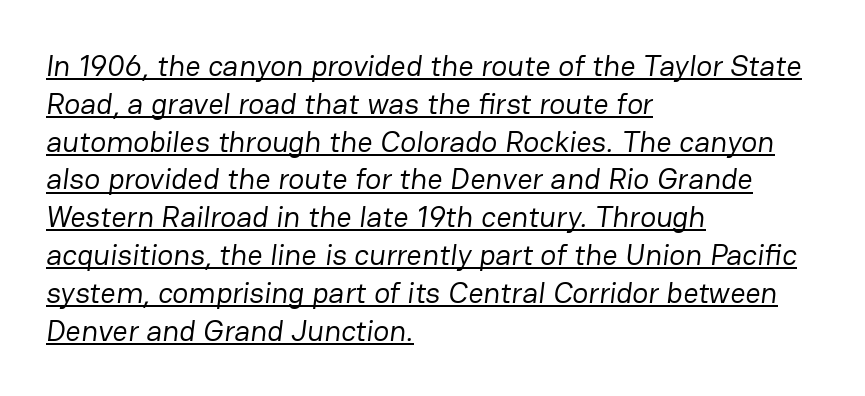
{"serif": "no", "bold": "no", "weight": "regular", "width": "normal", "stroke_contrast": "low", "x_height": "medium", "monospaced": "no", "underline": "yes", "align": "left", "line_spacing": "normal", "line_spacing_ratio": 1.26, "letter_spacing": "normal", "letter_spacing_em": 0.0, "glyph_px": 30}
